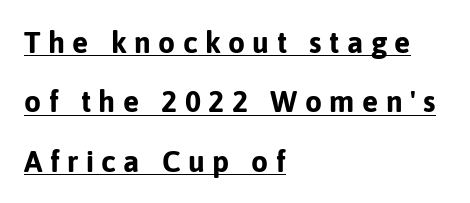
The image shows 30 px bold sans-serif type, upright; set left-aligned, loose line spacing (1.98x), unusually wide letter spacing (+0.25 em), underlined; low stroke contrast and a medium x-height.
